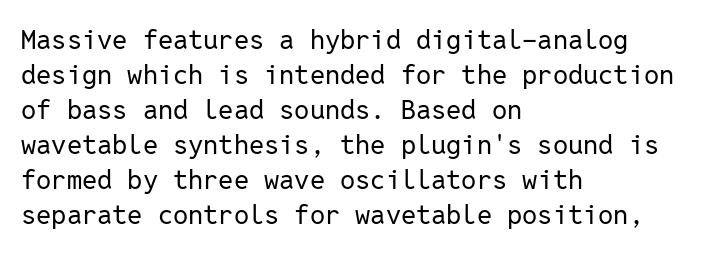
Q: Is the text bold? A: No.
Q: Is the text italic (slanted)? A: No, it is upright.
Q: Is the text underlined? A: No.
Q: How is the paragraph aligned? A: Left-aligned.
Q: Is the spacing between letters normal or unusually wide? A: Normal.
Q: Is the spacing between lines tight, normal or loose? A: Normal.
